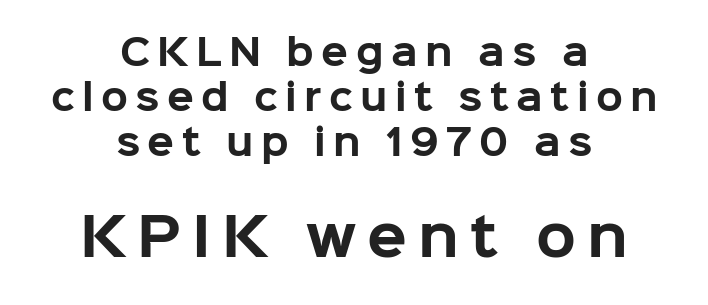
If you drew a line through each stem, it would be perfectly vertical. Stroke thickness is high; the sample reads as a true bold. Unmarked baselines from the first word to the last. Look at the tracking — it's clearly loosened, letters drifting apart.
